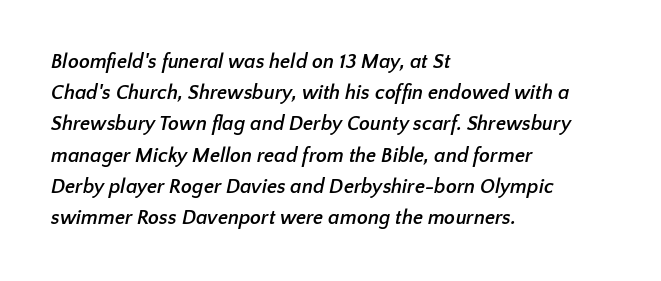
Q: Is the text bold? A: Yes.
Q: Is the text underlined? A: No.
Q: How is the paragraph aligned? A: Left-aligned.
Q: Is the spacing between letters normal or unusually wide? A: Normal.
Q: Is the spacing between lines tight, normal or loose? A: Normal.
